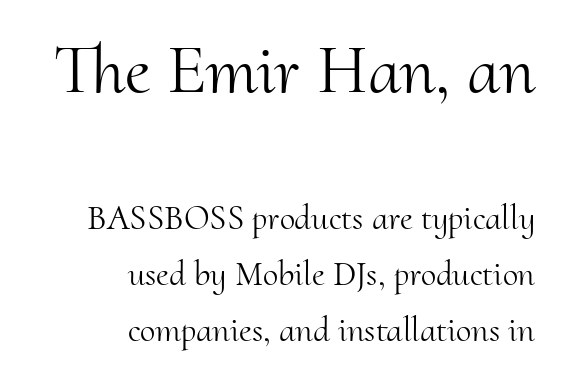
Q: Is the text bold? A: No.
Q: Is the text italic (slanted)? A: No, it is upright.
Q: Is the typeface a serif or a sans-serif typeface? A: Serif.
Q: Is the text underlined? A: No.
Q: How is the paragraph aligned? A: Right-aligned.
Q: Is the spacing between letters normal or unusually wide? A: Normal.
Q: Is the spacing between lines tight, normal or loose? A: Normal.
Q: Which block of text is set in a larger size, the first (top) or the second (bottom)? A: The first (top) one.
Q: Width (condensed, normal, or wide)? A: Normal.
Q: Stroke contrast? A: Medium.
Q: x-height? A: Small.
Q: Monospaced? A: No.
